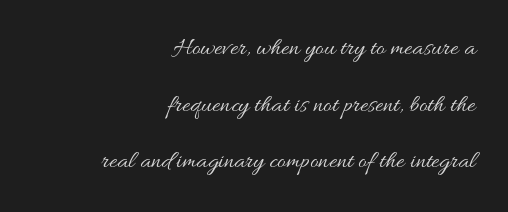
{"bold": "no", "underline": "no", "align": "right", "line_spacing": "loose", "line_spacing_ratio": 2.27, "letter_spacing": "normal", "letter_spacing_em": 0.0, "glyph_px": 25}
